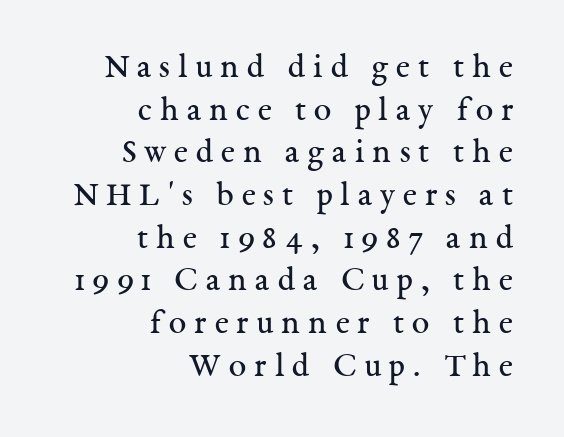
Stem width sits at or under what a default text font uses. The space directly below the letters is spotless. Proportional: the letters do not fall into vertical columns. The passage shown is typeset with a serif family.
